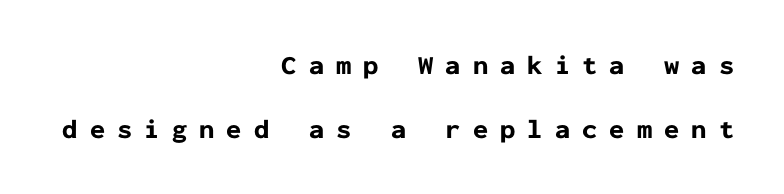
{"italic": "no", "bold": "yes", "underline": "no", "align": "right", "line_spacing": "loose", "line_spacing_ratio": 2.36, "letter_spacing": "wide", "letter_spacing_em": 0.45, "glyph_px": 27}
